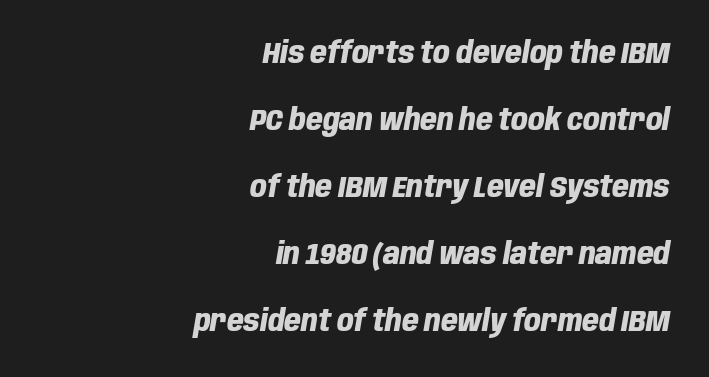
The image shows 29 px heavy, condensed type, italic (leaning right); set right-aligned, loose line spacing (2.31x), normal letter spacing, not underlined; low stroke contrast and a large x-height.
